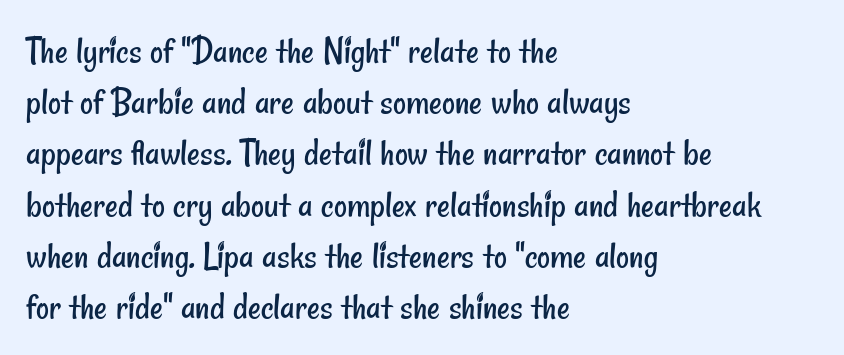
No word sits above an underline. This rendering employs a face without finishing strokes, i.e., a sans-serif. Vertical stems look standard width or narrower in stroke. The space between consecutive lines is moderate. Alignment: flush left. The type is set solid horizontally, with unmodified tracking.
